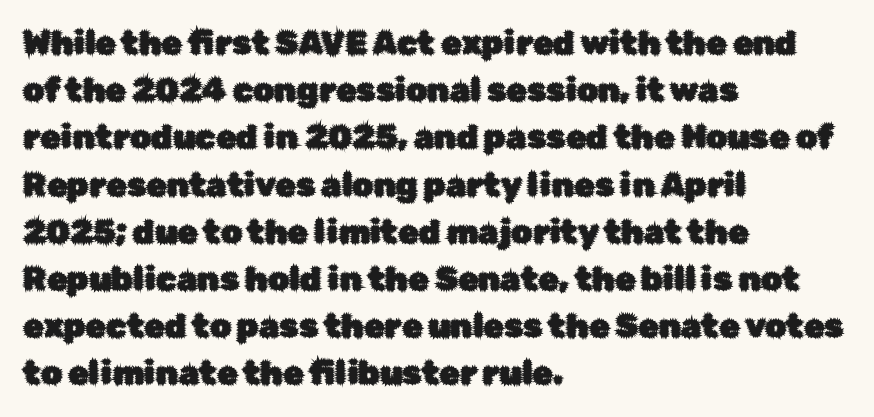
{"serif": "no", "italic": "no", "width": "normal", "stroke_contrast": "low", "x_height": "medium", "monospaced": "no", "underline": "no", "align": "left", "line_spacing": "normal", "line_spacing_ratio": 1.43, "letter_spacing": "normal", "letter_spacing_em": 0.0, "glyph_px": 33}
